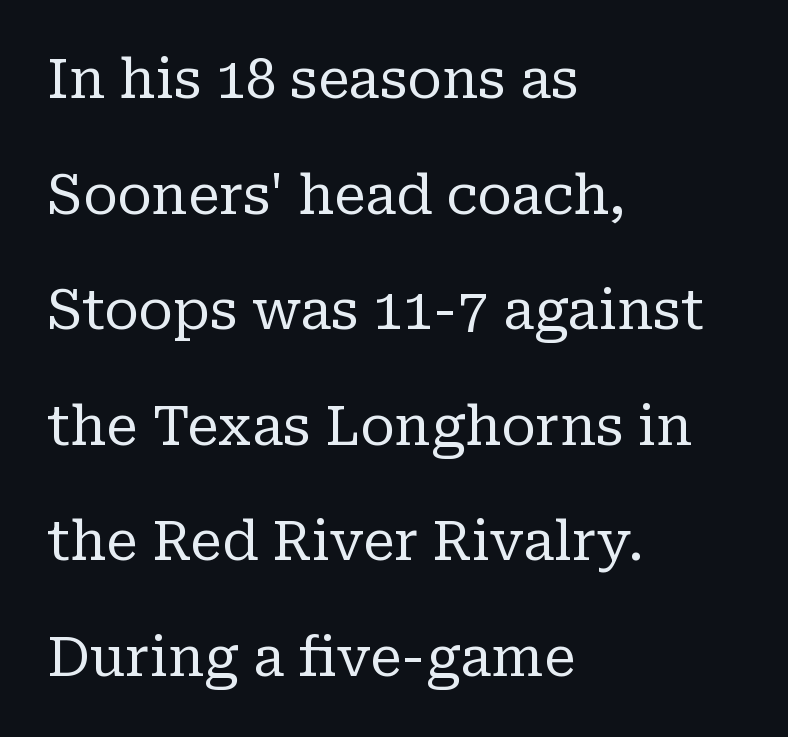
Notice the wide empty band between every row — that's loose leading. Type style note: has serifs. Ordinary non-slanted type is in use. Stroke thickness stays within the range of a standard reading face or lighter. A typesetter would call this proportional, since set widths differ per character.
